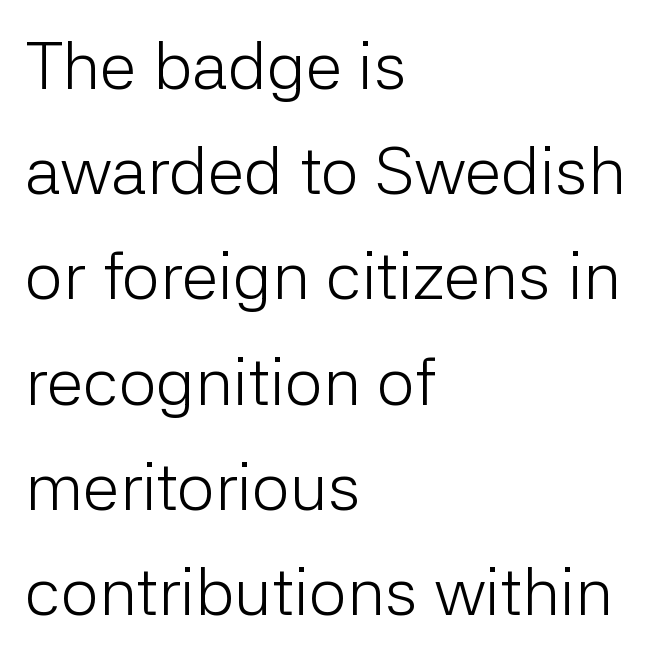
The image shows 67 px light sans-serif type, upright; set left-aligned, normal line spacing (1.57x), normal letter spacing, not underlined; low stroke contrast and a medium x-height.
